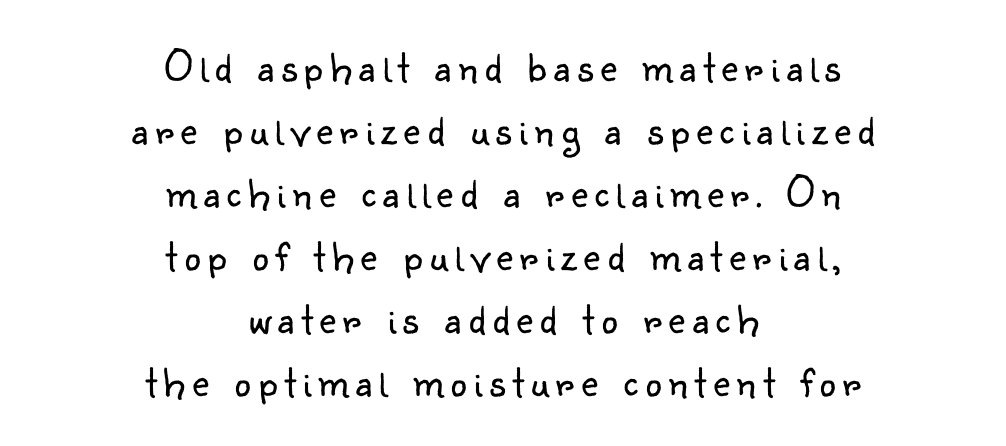
Q: Is the text bold? A: No.
Q: Is the text italic (slanted)? A: No, it is upright.
Q: Is the typeface a serif or a sans-serif typeface? A: Sans-serif.
Q: Is the text underlined? A: No.
Q: How is the paragraph aligned? A: Centered.
Q: Is the spacing between lines tight, normal or loose? A: Normal.
Q: Width (condensed, normal, or wide)? A: Normal.
Q: Stroke contrast? A: Low.
Q: x-height? A: Small.
Q: Monospaced? A: No.
